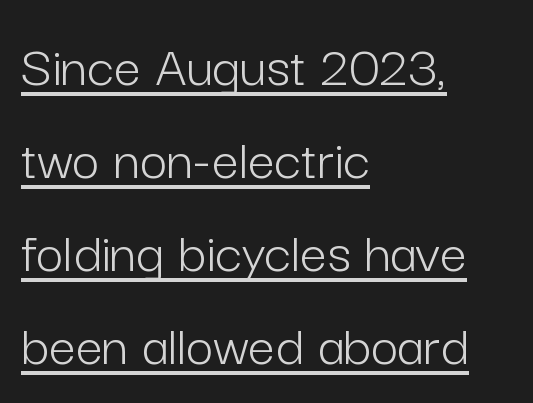
Letterform terminals end flat and unadorned throughout the passage. The rendering keeps characters at their native spacing. Upright lettering throughout. The lettering is marked with a stroke running underneath it.
